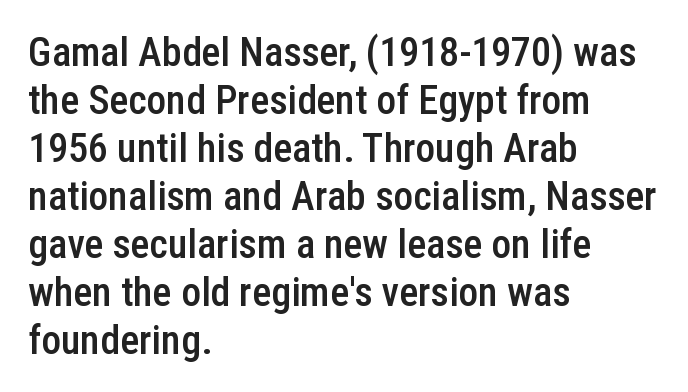
The image shows 40 px semibold, condensed sans-serif type, upright; set left-aligned, line spacing 1.2x, normal letter spacing, not underlined; low stroke contrast and a medium x-height.
